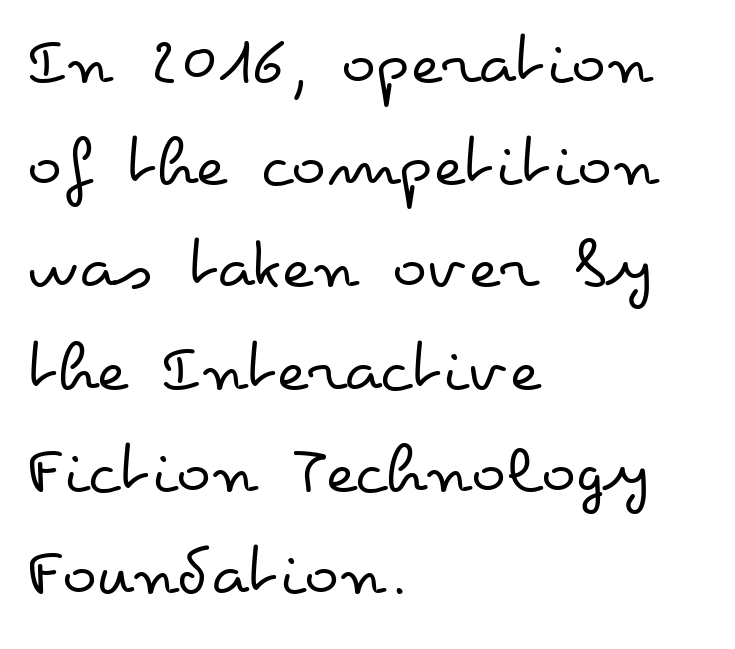
{"italic": "no", "bold": "no", "weight": "regular", "width": "wide", "stroke_contrast": "low", "x_height": "small", "monospaced": "no", "underline": "no", "align": "left", "line_spacing": "normal", "line_spacing_ratio": 1.4, "letter_spacing": "normal", "letter_spacing_em": 0.0, "glyph_px": 73}
